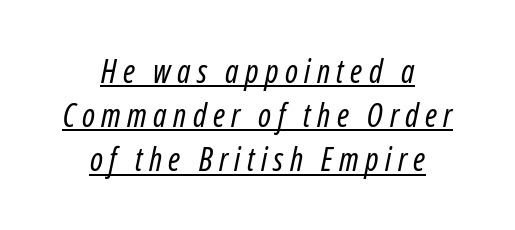
Stroke thickness stays within the range of a standard reading face or lighter. The type is letterspaced generously, with wide tracking. Which margin do the lines hug? Neither — every line sits in the middle. This is oblique type, the kind used for emphasis or titles. Baseline-to-baseline distance is the conventional proportion of letter height. The face used here is proportionally spaced, like ordinary book or web type.
